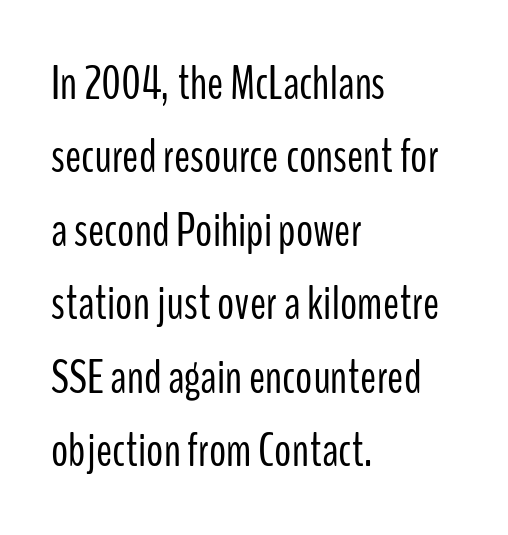
Characters remain perfectly vertical along every line. You could call the tracking neutral — neither tight nor loose. Rule under the text: the space is simply empty. Character widths vary here, with narrow letters taking less room than wide ones.
